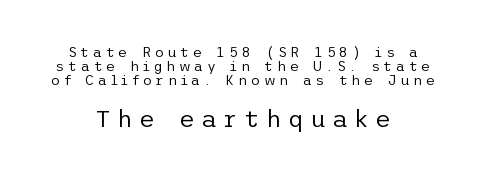
The image shows 24 px text type, upright; set centered, tight line spacing (1.0x), unusually wide letter spacing (+0.26 em), not underlined; the second (bottom) block is 1.71x larger.
